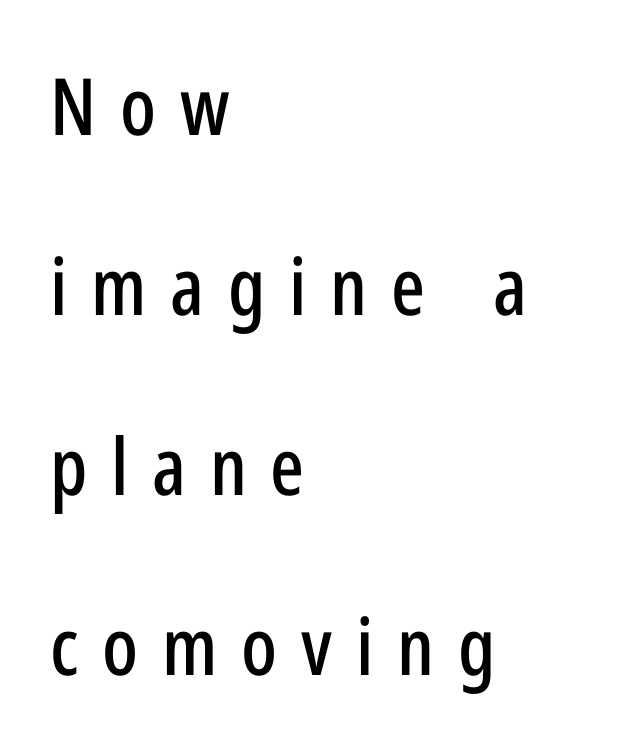
{"serif": "no", "italic": "no", "width": "condensed", "stroke_contrast": "low", "x_height": "medium", "monospaced": "no", "underline": "no", "align": "left", "line_spacing": "loose", "line_spacing_ratio": 2.28, "letter_spacing": "wide", "letter_spacing_em": 0.3, "glyph_px": 79}
